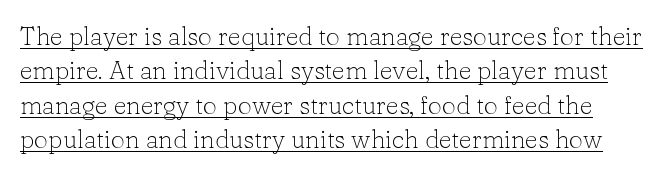
The image shows 25 px text type, upright; set normal line spacing (1.38x), normal letter spacing, underlined.
